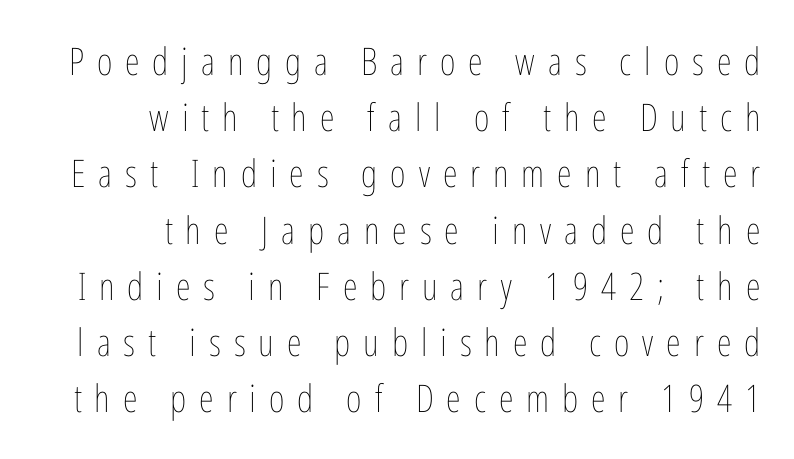
The image shows 38 px thin, condensed type, upright; set right-aligned, normal line spacing (1.48x), unusually wide letter spacing (+0.34 em), not underlined; low stroke contrast and a medium x-height.
